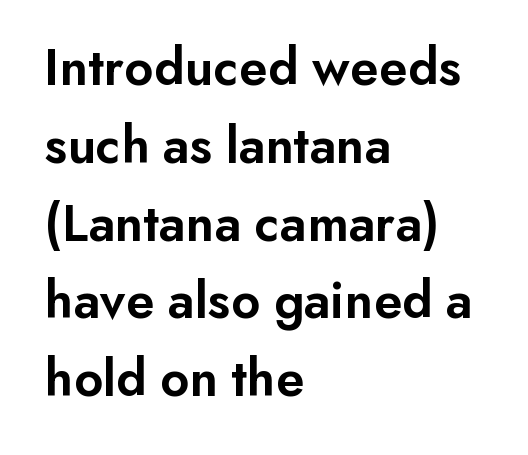
The image shows 54 px semibold sans-serif type, upright; set left-aligned, normal line spacing (1.44x), normal letter spacing, not underlined; low stroke contrast and a small x-height.
